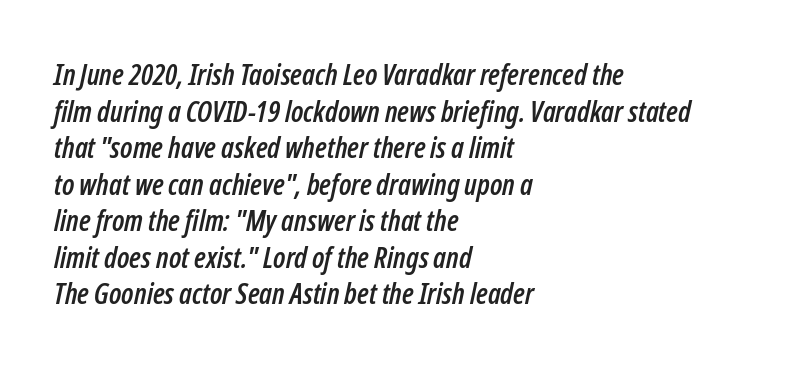
The image shows 29 px condensed type, italic (leaning right); set left-aligned, normal line spacing (1.26x), normal letter spacing, not underlined; low stroke contrast and a medium x-height.
